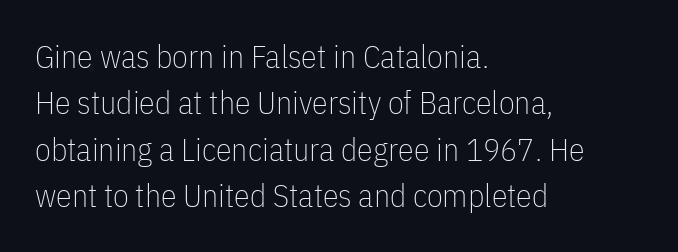
Any mark beneath the type? The region is blank. Does the type have serifs? No, each stem ends abruptly. The axis of the letterforms is exactly vertical. Does extra space separate the letters? No, they use regular spacing. Varying glyph widths throughout — classic text-font behaviour. The letters look calm and open, with moderate or lighter stems.
